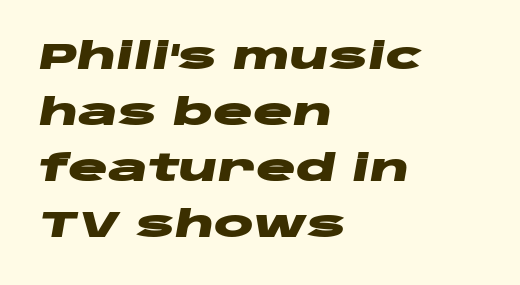
Q: Is the text bold? A: Yes.
Q: Is the text italic (slanted)? A: Yes, it leans right by about 10 degrees.
Q: Is the text underlined? A: No.
Q: How is the paragraph aligned? A: Left-aligned.
Q: Is the spacing between letters normal or unusually wide? A: Normal.
Q: Is the spacing between lines tight, normal or loose? A: Normal.
Q: Width (condensed, normal, or wide)? A: Wide.
Q: Stroke contrast? A: Low.
Q: x-height? A: Large.
Q: Monospaced? A: No.
